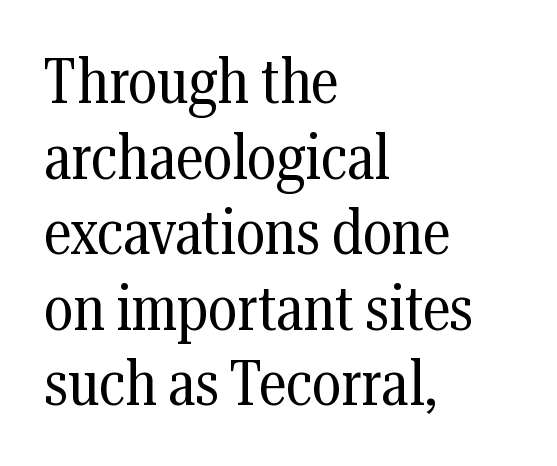
{"serif": "yes", "italic": "no", "bold": "no", "weight": "regular", "width": "condensed", "stroke_contrast": "medium", "x_height": "medium", "monospaced": "no", "underline": "no", "align": "left", "line_spacing_ratio": 1.2, "letter_spacing": "normal", "letter_spacing_em": 0.0, "glyph_px": 63}
